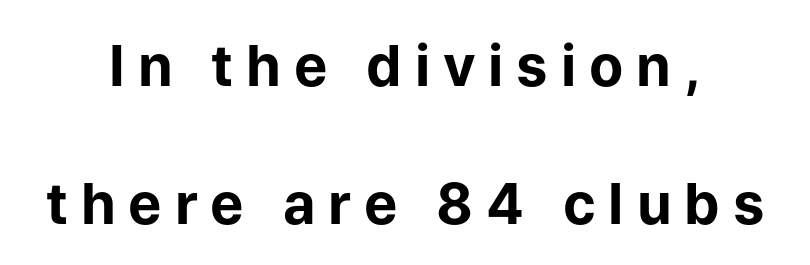
Q: Is the text bold? A: Yes.
Q: Is the text italic (slanted)? A: No, it is upright.
Q: Is the typeface a serif or a sans-serif typeface? A: Sans-serif.
Q: Is the text underlined? A: No.
Q: How is the paragraph aligned? A: Centered.
Q: Is the spacing between letters normal or unusually wide? A: Unusually wide.
Q: Is the spacing between lines tight, normal or loose? A: Loose.
Q: Width (condensed, normal, or wide)? A: Normal.
Q: Stroke contrast? A: Low.
Q: x-height? A: Medium.
Q: Monospaced? A: No.
